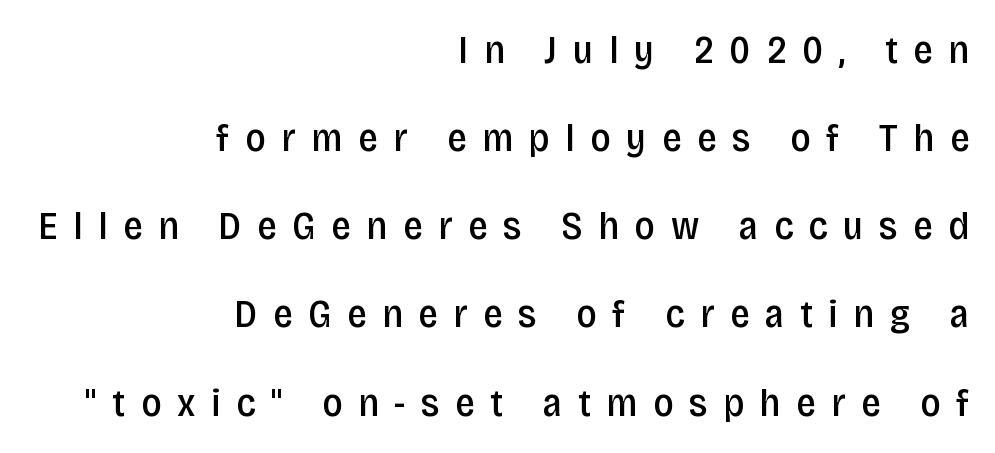
Q: Is the text bold? A: Semi-bold.
Q: Is the text italic (slanted)? A: No, it is upright.
Q: Is the typeface a serif or a sans-serif typeface? A: Sans-serif.
Q: Is the text underlined? A: No.
Q: How is the paragraph aligned? A: Right-aligned.
Q: Is the spacing between letters normal or unusually wide? A: Unusually wide.
Q: Is the spacing between lines tight, normal or loose? A: Loose.
Q: Width (condensed, normal, or wide)? A: Condensed.
Q: Stroke contrast? A: Low.
Q: x-height? A: Large.
Q: Monospaced? A: No.
